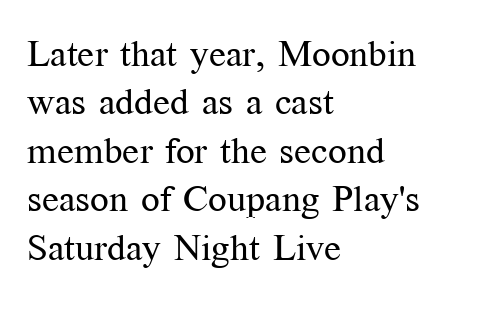
The image shows 37 px regular-weight serif type, upright; set left-aligned, normal line spacing (1.31x), normal letter spacing, not underlined; medium stroke contrast and a medium x-height.
